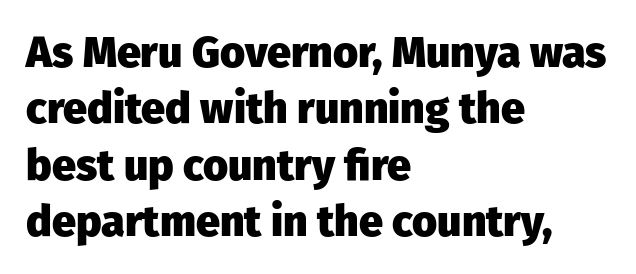
The rendering uses a bold face; every stroke is thick and dark. Ordinary non-slanted type is in use. The rows are spaced the way most documents space them. The passage shown is not underscored anywhere. The ragged edge is on the right, which tells us the setting is flush left.
